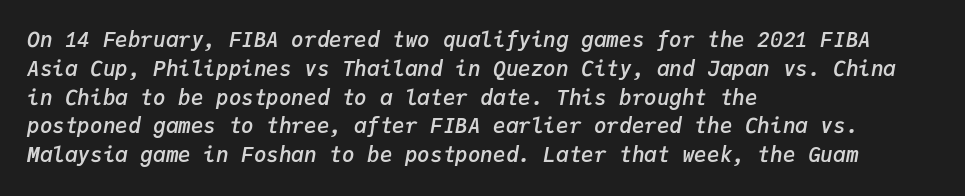
The image shows 21 px text type, italic (leaning right); set left-aligned, normal line spacing (1.37x), normal letter spacing, not underlined.
